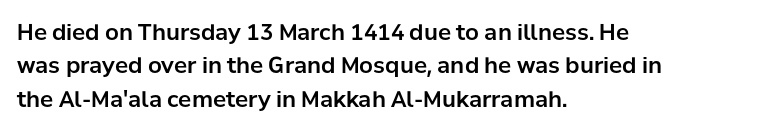
Q: Is the text italic (slanted)? A: No, it is upright.
Q: Is the text underlined? A: No.
Q: How is the paragraph aligned? A: Left-aligned.
Q: Is the spacing between letters normal or unusually wide? A: Normal.
Q: Is the spacing between lines tight, normal or loose? A: Normal.
